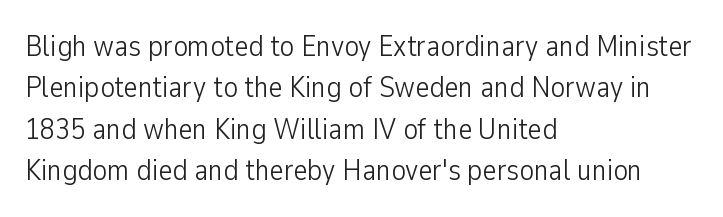
Q: Is the text bold? A: No.
Q: Is the text italic (slanted)? A: No, it is upright.
Q: Is the typeface a serif or a sans-serif typeface? A: Sans-serif.
Q: Is the text underlined? A: No.
Q: How is the paragraph aligned? A: Left-aligned.
Q: Is the spacing between letters normal or unusually wide? A: Normal.
Q: Is the spacing between lines tight, normal or loose? A: Normal.
Q: Width (condensed, normal, or wide)? A: Condensed.
Q: Stroke contrast? A: Low.
Q: x-height? A: Medium.
Q: Monospaced? A: No.
